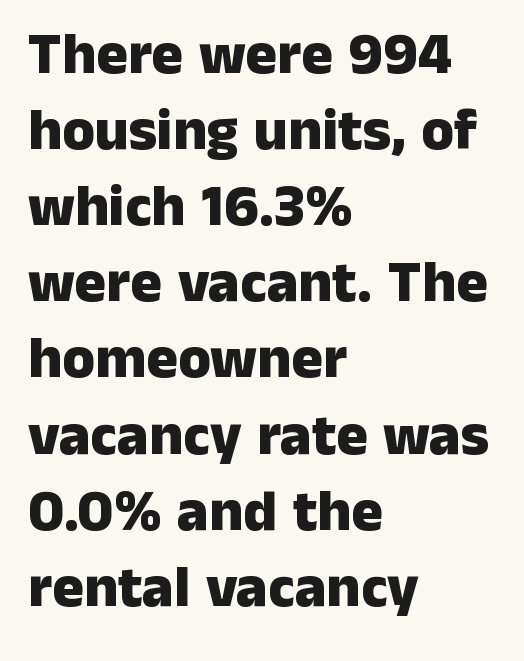
{"serif": "no", "italic": "no", "bold": "yes", "weight": "heavy", "width": "normal", "stroke_contrast": "low", "x_height": "medium", "monospaced": "no", "underline": "no", "align": "left", "line_spacing": "normal", "line_spacing_ratio": 1.29, "letter_spacing": "normal", "letter_spacing_em": 0.0, "glyph_px": 59}
